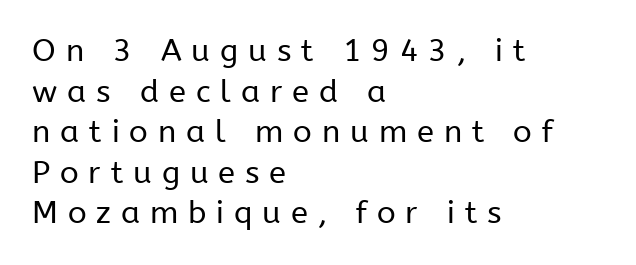
Q: Is the text bold? A: No.
Q: Is the text italic (slanted)? A: No, it is upright.
Q: Is the typeface a serif or a sans-serif typeface? A: Sans-serif.
Q: Is the text underlined? A: No.
Q: How is the paragraph aligned? A: Left-aligned.
Q: Is the spacing between letters normal or unusually wide? A: Unusually wide.
Q: Is the spacing between lines tight, normal or loose? A: Normal.
Q: Width (condensed, normal, or wide)? A: Normal.
Q: Stroke contrast? A: Low.
Q: x-height? A: Medium.
Q: Monospaced? A: No.
